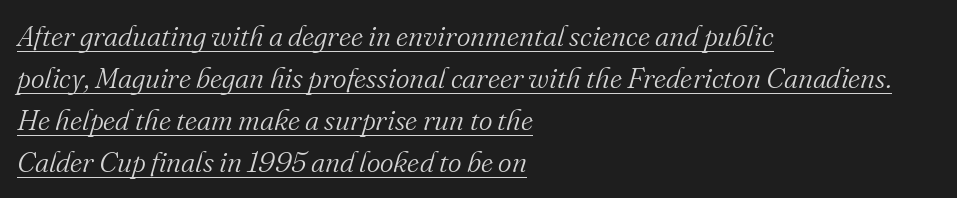
Q: Is the text bold? A: No.
Q: Is the text italic (slanted)? A: Yes, it leans right by about 16 degrees.
Q: Is the typeface a serif or a sans-serif typeface? A: Serif.
Q: Is the text underlined? A: Yes.
Q: How is the paragraph aligned? A: Left-aligned.
Q: Is the spacing between letters normal or unusually wide? A: Normal.
Q: Is the spacing between lines tight, normal or loose? A: Normal.
Q: Width (condensed, normal, or wide)? A: Normal.
Q: Stroke contrast? A: Medium.
Q: x-height? A: Small.
Q: Monospaced? A: No.
